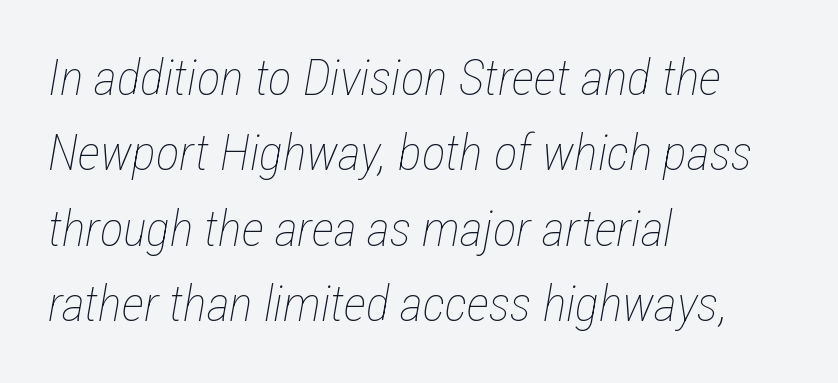
Q: Is the text bold? A: No.
Q: Is the text italic (slanted)? A: Yes, it leans right by about 12 degrees.
Q: Is the text underlined? A: No.
Q: How is the paragraph aligned? A: Left-aligned.
Q: Is the spacing between letters normal or unusually wide? A: Normal.
Q: Is the spacing between lines tight, normal or loose? A: Normal.
Q: Width (condensed, normal, or wide)? A: Condensed.
Q: Stroke contrast? A: Low.
Q: x-height? A: Medium.
Q: Monospaced? A: No.
